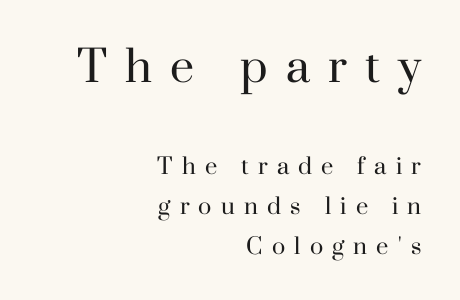
Q: Is the text bold? A: No.
Q: Is the text italic (slanted)? A: No, it is upright.
Q: Is the typeface a serif or a sans-serif typeface? A: Serif.
Q: Is the text underlined? A: No.
Q: How is the paragraph aligned? A: Right-aligned.
Q: Is the spacing between letters normal or unusually wide? A: Unusually wide.
Q: Which block of text is set in a larger size, the first (top) or the second (bottom)? A: The first (top) one.
Q: Width (condensed, normal, or wide)? A: Normal.
Q: Stroke contrast? A: High.
Q: x-height? A: Small.
Q: Monospaced? A: No.
